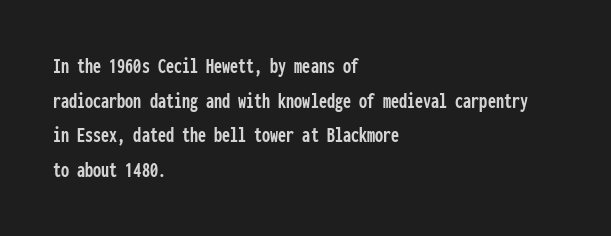
Q: Is the text italic (slanted)? A: No, it is upright.
Q: Is the text underlined? A: No.
Q: How is the paragraph aligned? A: Left-aligned.
Q: Is the spacing between letters normal or unusually wide? A: Normal.
Q: Is the spacing between lines tight, normal or loose? A: Normal.
